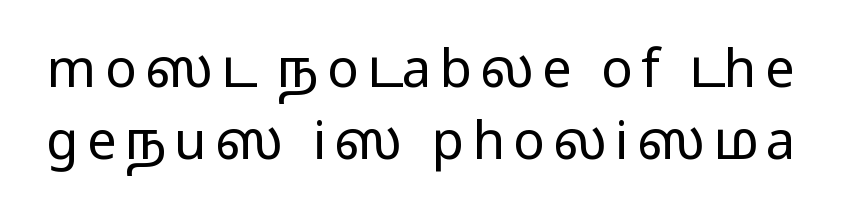
Proportional: the letters do not fall into vertical columns. Does the lettering tilt? It doesn't — this is upright. No word sits above an underline. Normally led — the rows are evenly, conventionally spaced.
